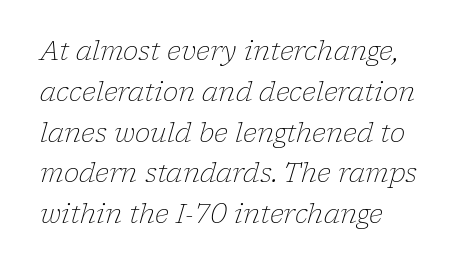
Lines of text with bare space underneath. Rendered with sloped, italic letterforms. Vertically, the passage feels balanced, rows spaced as you'd expect. The type is set solid horizontally, with unmodified tracking.
